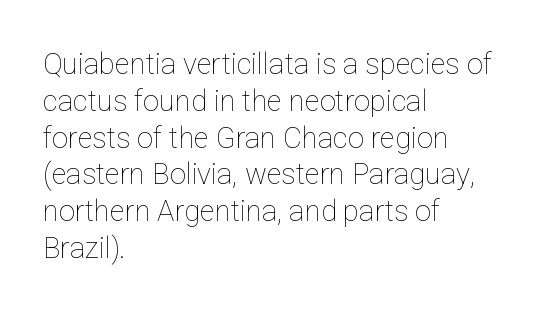
No chunkiness to these letters — they're not bold. Clear beneath every line of the passage. Successive baselines arrive at the customary interval. The face used here is rendered with its standard letterfit. Each line starts at the same left margin while the right side varies.
